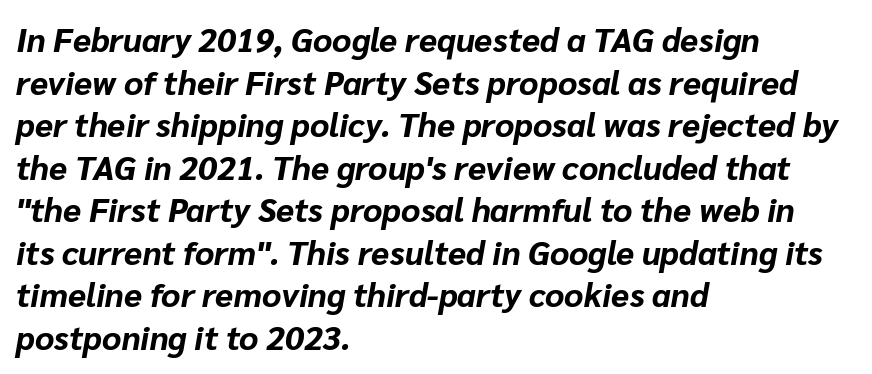
Q: Is the text bold? A: Yes.
Q: Is the text italic (slanted)? A: Yes, it leans right by about 10 degrees.
Q: Is the text underlined? A: No.
Q: How is the paragraph aligned? A: Left-aligned.
Q: Is the spacing between letters normal or unusually wide? A: Normal.
Q: Is the spacing between lines tight, normal or loose? A: Normal.
Q: Width (condensed, normal, or wide)? A: Normal.
Q: Stroke contrast? A: Low.
Q: x-height? A: Medium.
Q: Monospaced? A: No.
